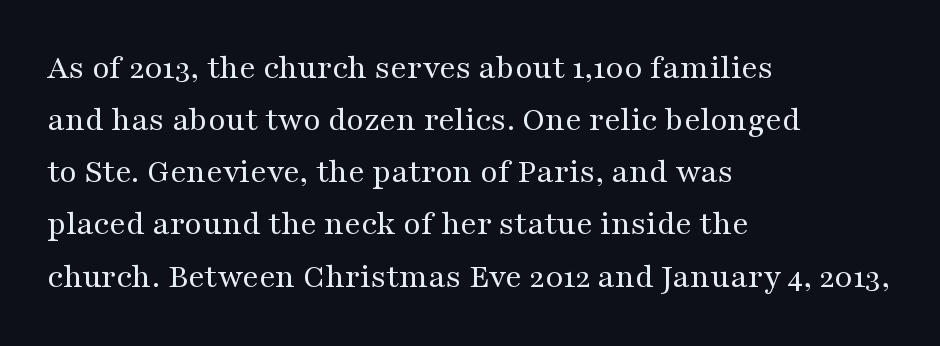
{"serif": "yes", "italic": "no", "bold": "no", "weight": "regular", "width": "wide", "stroke_contrast": "medium", "x_height": "medium", "monospaced": "no", "underline": "no", "align": "left", "line_spacing": "normal", "line_spacing_ratio": 1.49, "letter_spacing": "normal", "letter_spacing_em": 0.0, "glyph_px": 35}
